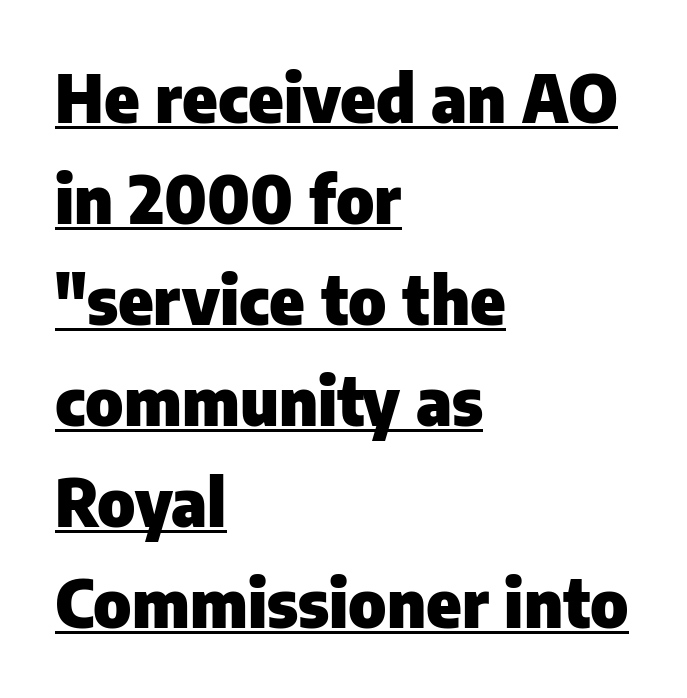
The image shows 66 px heavy sans-serif type, upright; set left-aligned, normal line spacing (1.53x), normal letter spacing, underlined; low stroke contrast and a medium x-height.
